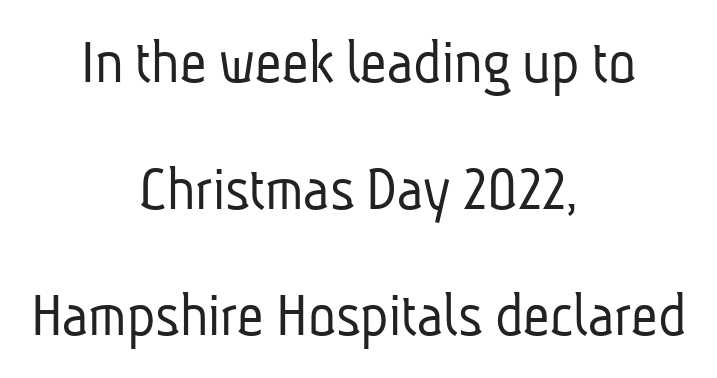
Q: Is the text bold? A: No.
Q: Is the typeface a serif or a sans-serif typeface? A: Sans-serif.
Q: Is the text underlined? A: No.
Q: How is the paragraph aligned? A: Centered.
Q: Is the spacing between letters normal or unusually wide? A: Normal.
Q: Is the spacing between lines tight, normal or loose? A: Loose.
Q: Width (condensed, normal, or wide)? A: Condensed.
Q: Stroke contrast? A: Low.
Q: x-height? A: Medium.
Q: Monospaced? A: No.
